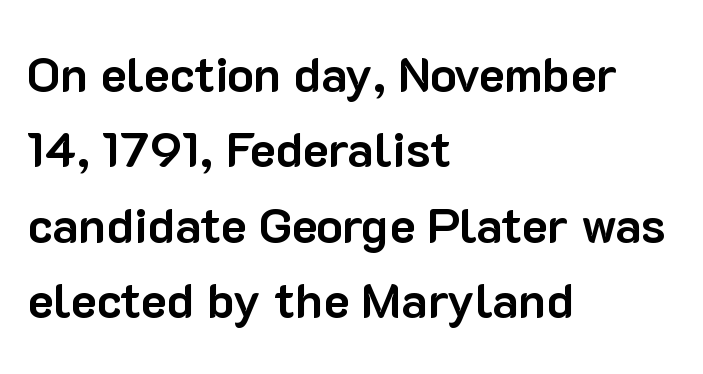
Q: Is the text bold? A: Yes.
Q: Is the text italic (slanted)? A: No, it is upright.
Q: Is the typeface a serif or a sans-serif typeface? A: Sans-serif.
Q: Is the text underlined? A: No.
Q: How is the paragraph aligned? A: Left-aligned.
Q: Is the spacing between letters normal or unusually wide? A: Normal.
Q: Is the spacing between lines tight, normal or loose? A: Normal.
Q: Width (condensed, normal, or wide)? A: Normal.
Q: Stroke contrast? A: Low.
Q: x-height? A: Medium.
Q: Monospaced? A: No.
